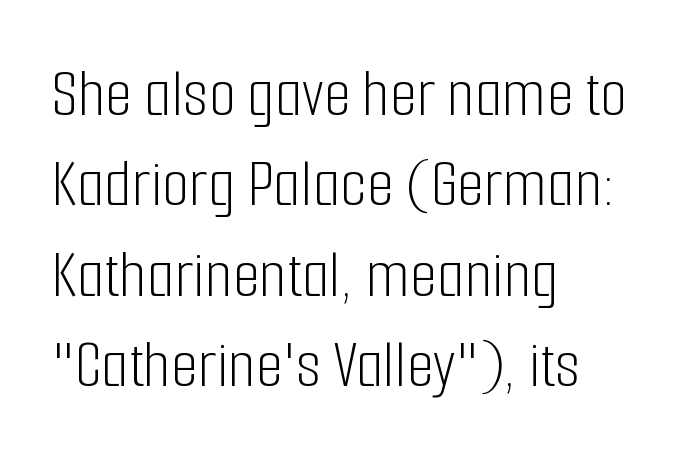
{"serif": "no", "italic": "no", "bold": "no", "weight": "light", "width": "condensed", "stroke_contrast": "low", "x_height": "medium", "monospaced": "no", "underline": "no", "align": "left", "line_spacing": "normal", "line_spacing_ratio": 1.29, "letter_spacing": "normal", "letter_spacing_em": 0.0, "glyph_px": 70}
